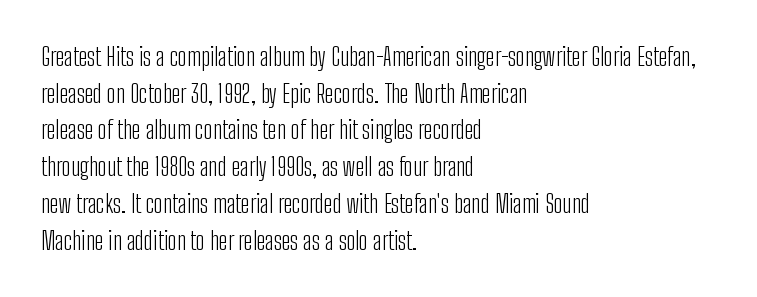
{"italic": "no", "bold": "no", "underline": "no", "align": "left", "line_spacing": "normal", "line_spacing_ratio": 1.47, "letter_spacing": "normal", "letter_spacing_em": 0.0, "glyph_px": 25}
